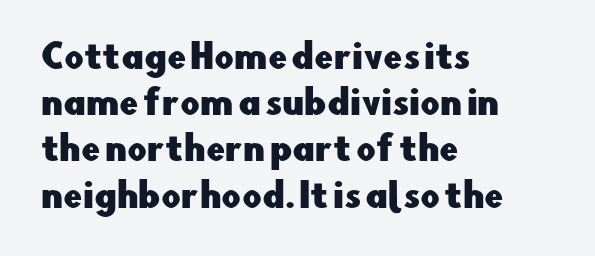
Q: Is the text italic (slanted)? A: No, it is upright.
Q: Is the typeface a serif or a sans-serif typeface? A: Sans-serif.
Q: Is the text underlined? A: No.
Q: How is the paragraph aligned? A: Left-aligned.
Q: Is the spacing between letters normal or unusually wide? A: Normal.
Q: Is the spacing between lines tight, normal or loose? A: Normal.
Q: Width (condensed, normal, or wide)? A: Normal.
Q: Stroke contrast? A: Low.
Q: x-height? A: Small.
Q: Monospaced? A: No.
